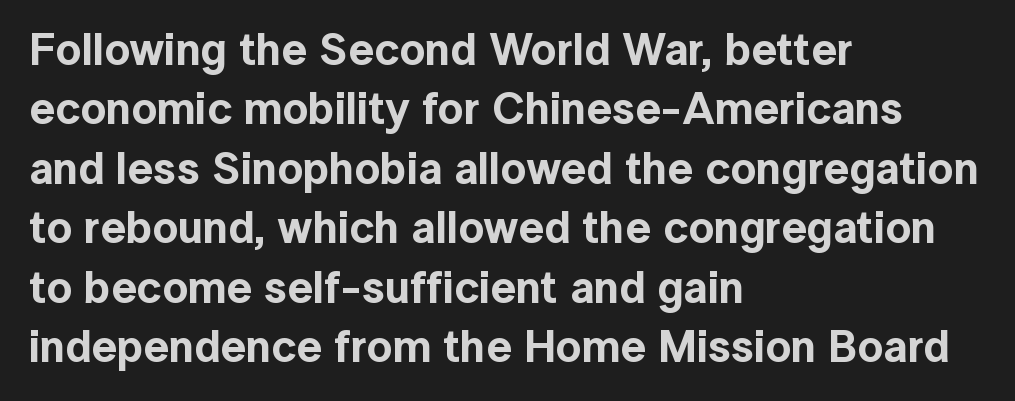
The image shows 45 px sans-serif type, upright; set left-aligned, normal line spacing (1.32x), normal letter spacing, not underlined; a medium x-height.
